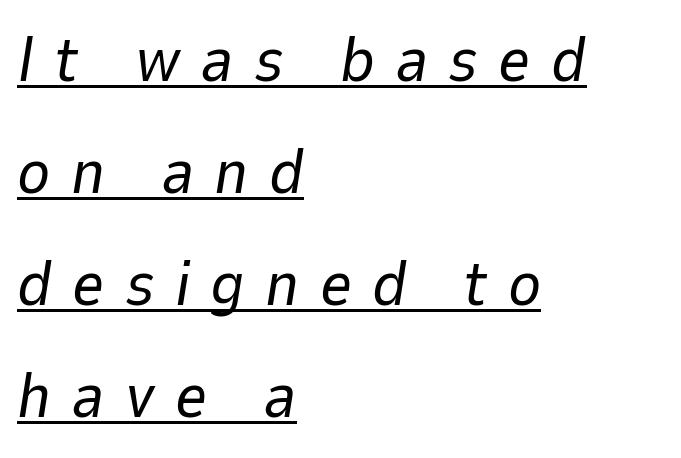
The image shows 63 px regular-weight type, italic (leaning right); set left-aligned, line spacing 1.78x, unusually wide letter spacing (+0.32 em), underlined; low stroke contrast and a medium x-height.
